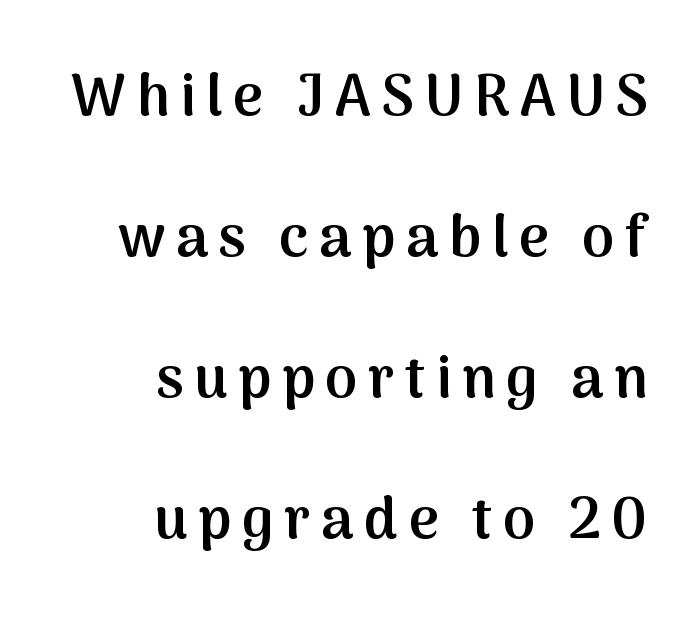
Q: Is the text bold? A: Semi-bold.
Q: Is the text italic (slanted)? A: No, it is upright.
Q: Is the typeface a serif or a sans-serif typeface? A: Sans-serif.
Q: Is the text underlined? A: No.
Q: How is the paragraph aligned? A: Right-aligned.
Q: Is the spacing between lines tight, normal or loose? A: Loose.
Q: Width (condensed, normal, or wide)? A: Normal.
Q: Stroke contrast? A: Medium.
Q: x-height? A: Medium.
Q: Monospaced? A: No.
